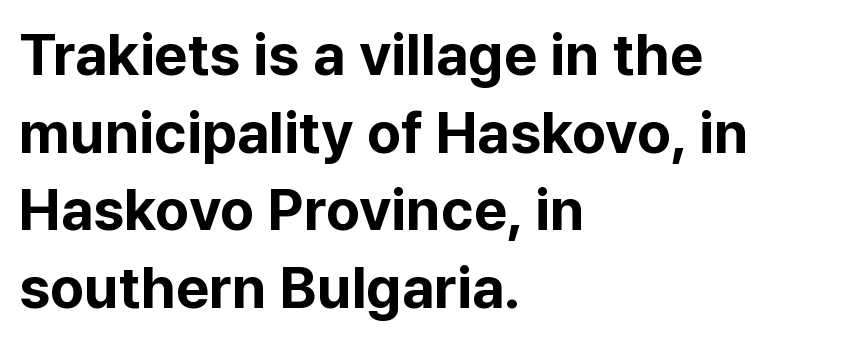
{"serif": "no", "italic": "no", "bold": "yes", "weight": "bold", "width": "normal", "stroke_contrast": "low", "x_height": "medium", "monospaced": "no", "underline": "no", "align": "left", "line_spacing": "normal", "line_spacing_ratio": 1.34, "letter_spacing": "normal", "letter_spacing_em": 0.0, "glyph_px": 58}
